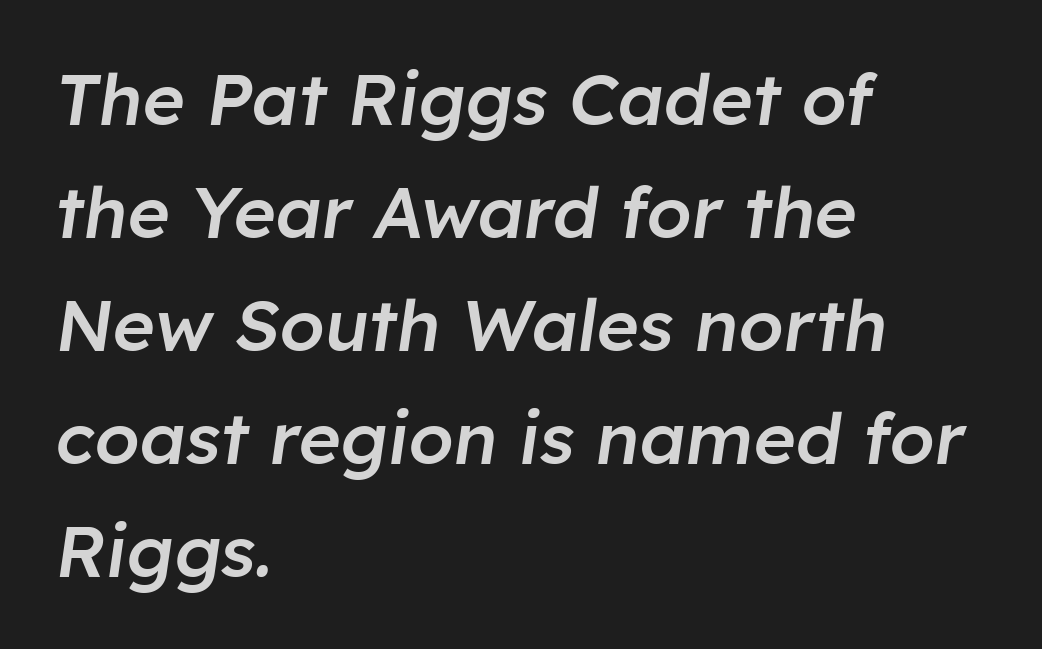
Q: Is the text bold? A: Semi-bold.
Q: Is the text italic (slanted)? A: Yes, it leans right by about 8 degrees.
Q: Is the text underlined? A: No.
Q: How is the paragraph aligned? A: Left-aligned.
Q: Is the spacing between letters normal or unusually wide? A: Normal.
Q: Is the spacing between lines tight, normal or loose? A: Normal.
Q: Width (condensed, normal, or wide)? A: Normal.
Q: Stroke contrast? A: Low.
Q: x-height? A: Medium.
Q: Monospaced? A: No.
